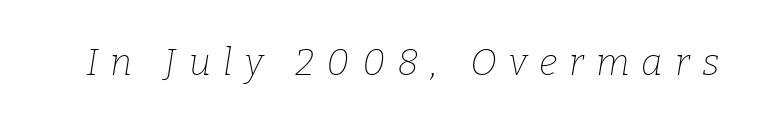
The image shows 37 px thin serif type, italic (leaning right); set unusually wide letter spacing (+0.33 em), not underlined; low stroke contrast and a medium x-height.
